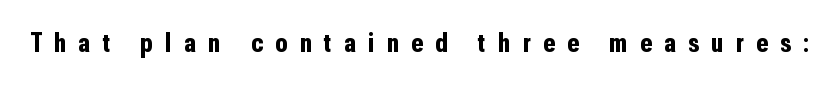
The image shows 28 px bold, condensed sans-serif type, upright; set unusually wide letter spacing (+0.44 em), not underlined; low stroke contrast and a medium x-height.
